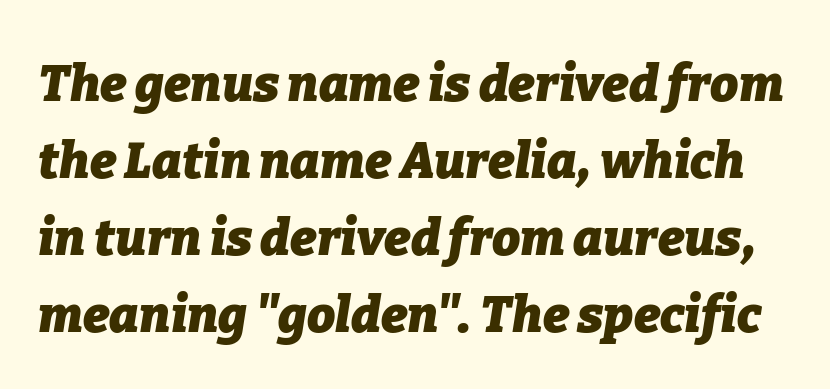
The glyphs look as if they've been sheared to an angle. This sample keeps an unexceptional amount of space between lines. Descenders are the only things crossing below the line. You'd pick this weight for a headline — it's a proper bold. You could not count columns in this text — the font is proportionally spaced.
